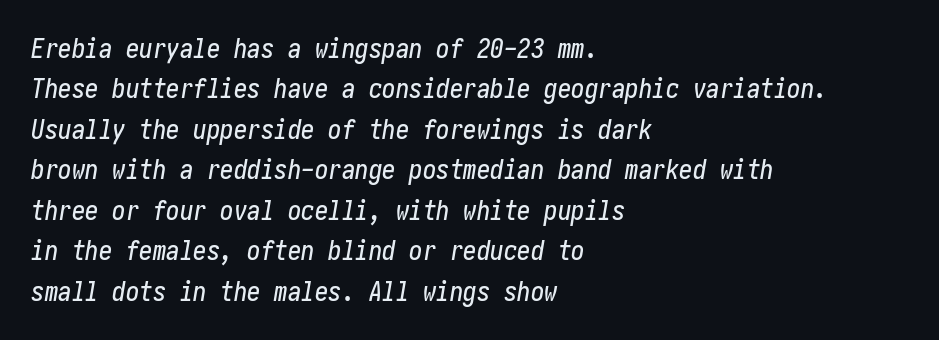
The image shows 27 px text type, italic (leaning right); set left-aligned, normal line spacing (1.5x), normal letter spacing, not underlined.
